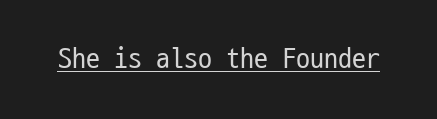
{"serif": "no", "italic": "no", "bold": "no", "weight": "regular", "width": "condensed", "stroke_contrast": "low", "x_height": "medium", "monospaced": "yes", "underline": "yes", "letter_spacing": "normal", "letter_spacing_em": 0.0, "glyph_px": 28}
